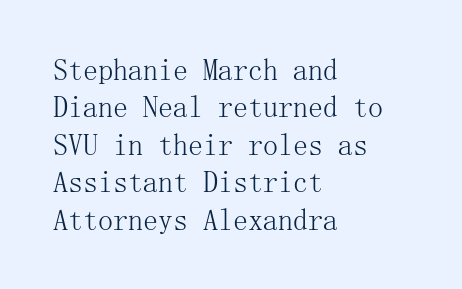
Classification — serif. Is the block centered? No — it sits flush against the left margin. The strip under each line holds only bare page. Is the letter spacing exaggerated? No — it looks like the ordinary default. On a weight scale, this lands at 450 or below.
